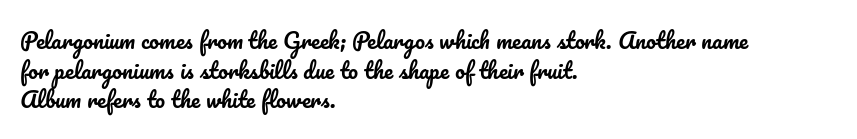
The image shows 22 px text type; set left-aligned, normal line spacing (1.35x), normal letter spacing, not underlined.
